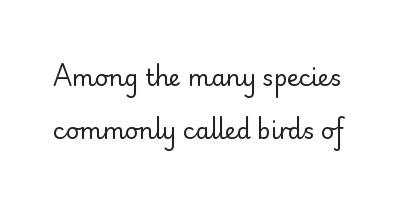
The string is rendered with underlining switched off. Does the lettering tilt? It doesn't — this is upright. Summary of weight: not heavy and not bold. The passage shown stacks its lines with a broad gap.
